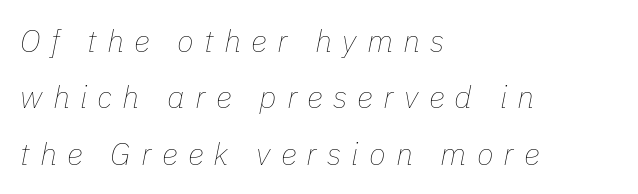
Each letter keeps its own natural width here, so spacing adapts to shape. This reads as an unemphasized weight, regular at the heaviest. The line texture is sparse and dotted thanks to wide tracking. Glance below the letters and you will spot only blank space.
